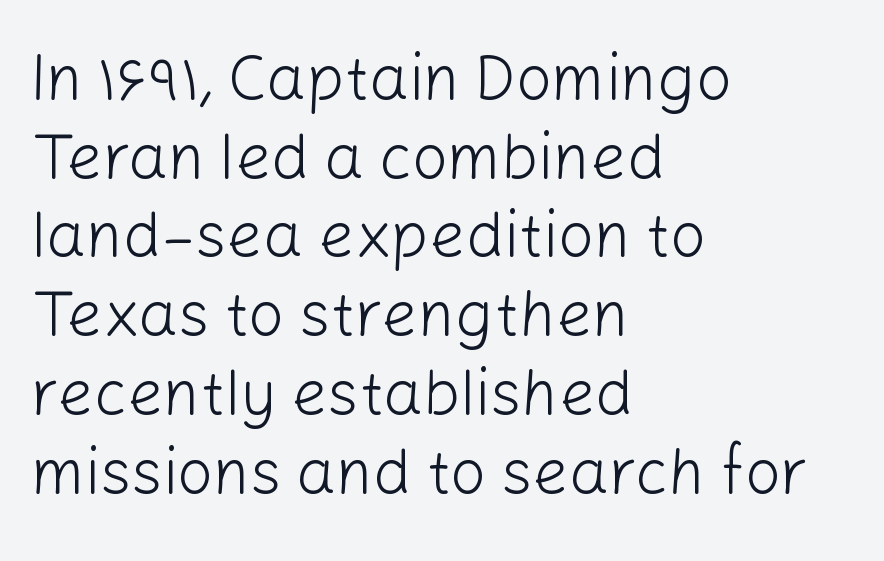
Caption: multi-line text, flush left, ragged right. Vertical spacing — default. Each letter's strokes conclude bluntly, with no projecting serifs. Designer's note — italics off, roman on. These glyphs show unthickened strokes, regular width or finer.
